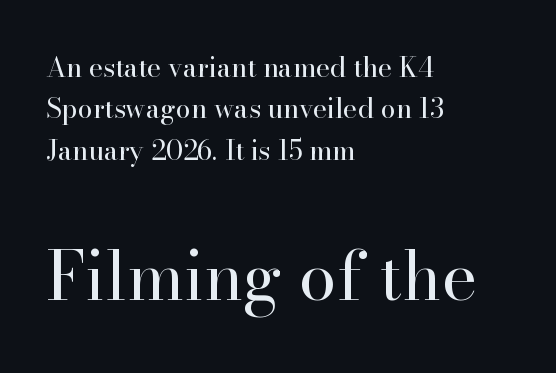
{"serif": "yes", "italic": "no", "bold": "no", "weight": "regular", "width": "normal", "stroke_contrast": "high", "x_height": "small", "monospaced": "no", "underline": "no", "align": "left", "line_spacing": "normal", "line_spacing_ratio": 1.53, "letter_spacing": "normal", "letter_spacing_em": 0.0, "larger_block": "second", "size_ratio": 2.48, "glyph_px": 67}
